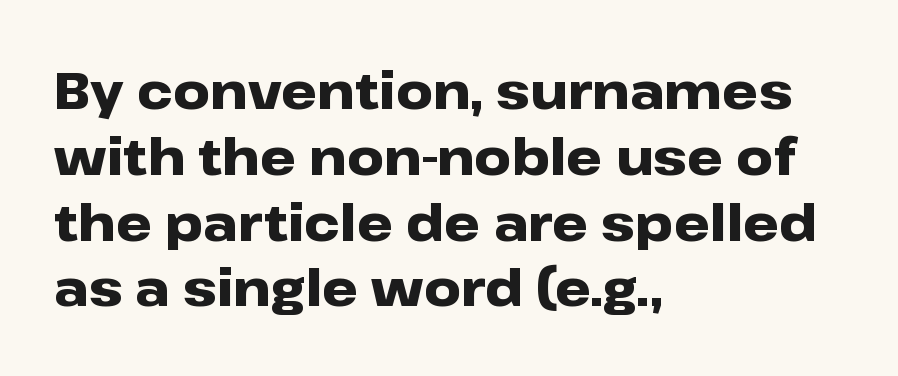
{"serif": "no", "italic": "no", "bold": "yes", "weight": "heavy", "width": "wide", "stroke_contrast": "low", "x_height": "medium", "monospaced": "no", "underline": "no", "align": "left", "line_spacing": "normal", "line_spacing_ratio": 1.29, "letter_spacing": "normal", "letter_spacing_em": 0.0, "glyph_px": 51}
